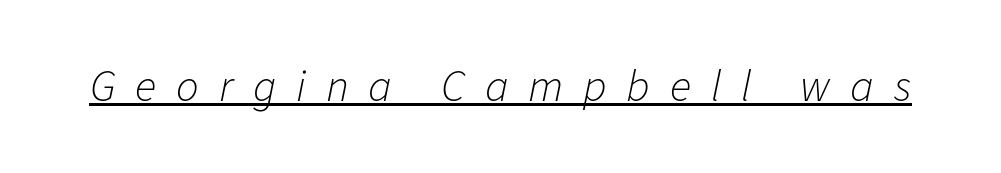
Q: Is the text bold? A: No.
Q: Is the text italic (slanted)? A: Yes, it leans right by about 11 degrees.
Q: Is the text underlined? A: Yes.
Q: Is the spacing between letters normal or unusually wide? A: Unusually wide.
Q: Width (condensed, normal, or wide)? A: Normal.
Q: Stroke contrast? A: Low.
Q: x-height? A: Medium.
Q: Monospaced? A: No.
